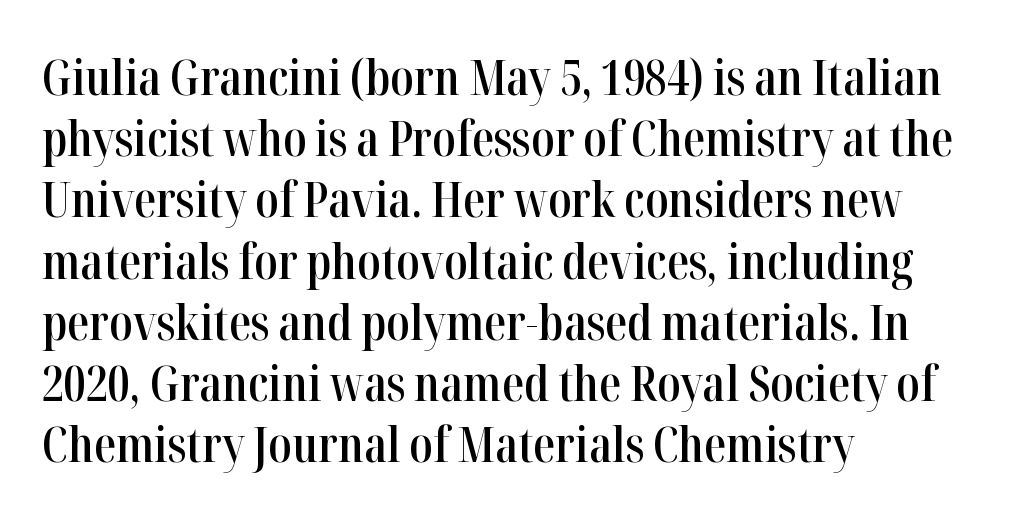
A serif font was chosen for this passage. The rendering keeps characters at their native spacing. The words here are not underlined. The font is running at a semibold setting, under full bold. A typesetter would mark this as roman, not italic.
